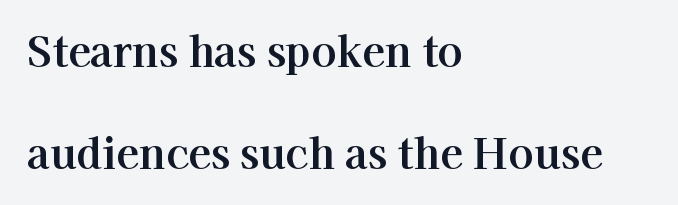
These lines were composed using upright roman letters. The passage is arranged the way most books set body copy — flush left. Default kerning and tracking; the words read as compact shapes. The words here are not underlined.
